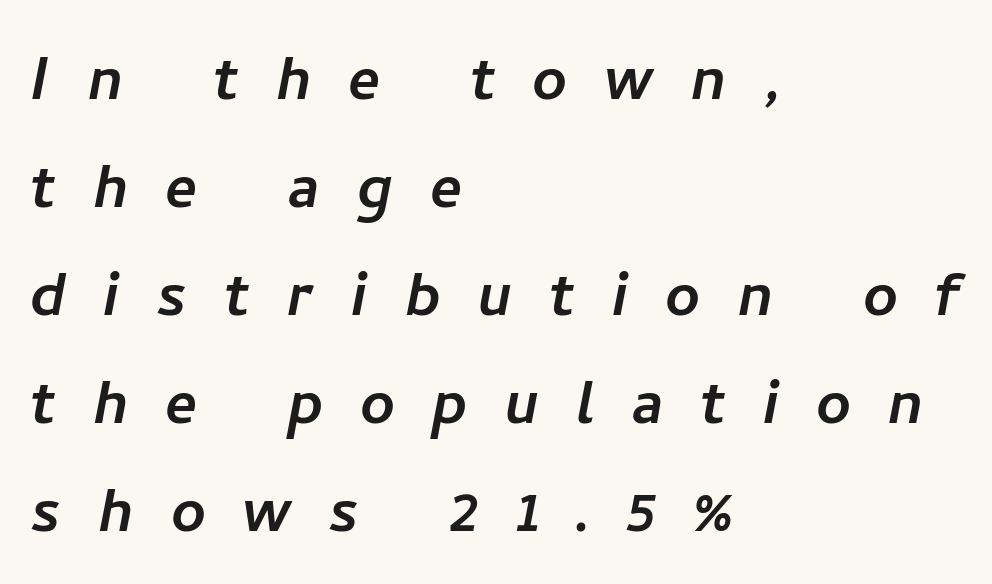
The image shows 76 px sans-serif type; set left-aligned, normal line spacing (1.42x), unusually wide letter spacing (+0.48 em), not underlined; low stroke contrast and a medium x-height.
